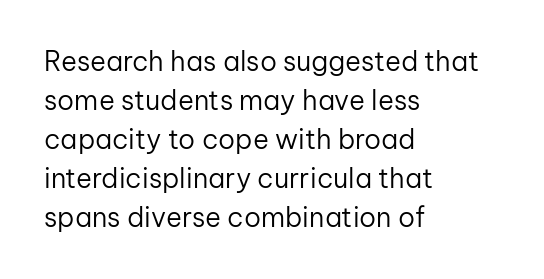
{"italic": "no", "bold": "no", "underline": "no", "align": "left", "line_spacing": "normal", "line_spacing_ratio": 1.44, "letter_spacing": "normal", "letter_spacing_em": 0.0, "glyph_px": 27}
